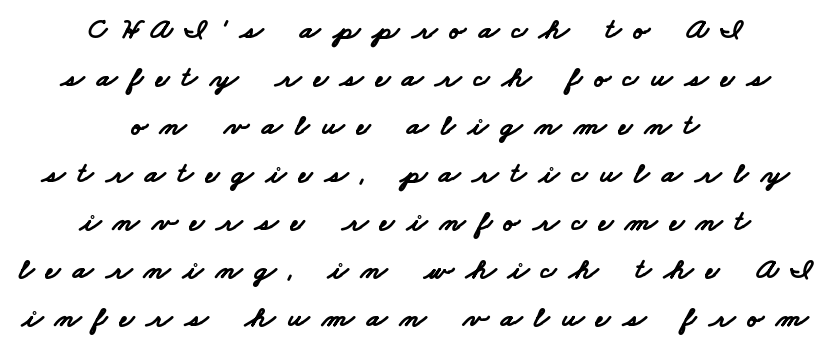
Here the designer chose a conventional face with non-uniform glyph widths. Bare-footed words on every line. Substantial extra tracking has been applied to these lines. A normal amount of white space separates one row of letters from the next. Font category for this specimen: sans-serif. In CSS terms this would be text-align: center.
